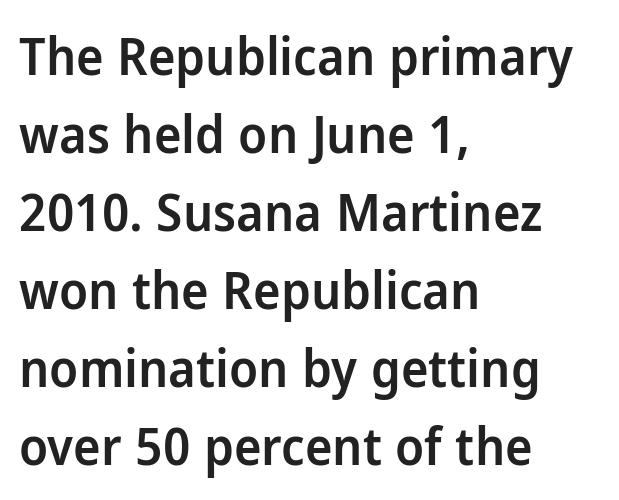
Q: Is the text bold? A: Semi-bold.
Q: Is the text italic (slanted)? A: No, it is upright.
Q: Is the typeface a serif or a sans-serif typeface? A: Sans-serif.
Q: Is the text underlined? A: No.
Q: How is the paragraph aligned? A: Left-aligned.
Q: Is the spacing between letters normal or unusually wide? A: Normal.
Q: Is the spacing between lines tight, normal or loose? A: Normal.
Q: Width (condensed, normal, or wide)? A: Normal.
Q: Stroke contrast? A: Low.
Q: x-height? A: Medium.
Q: Monospaced? A: No.
